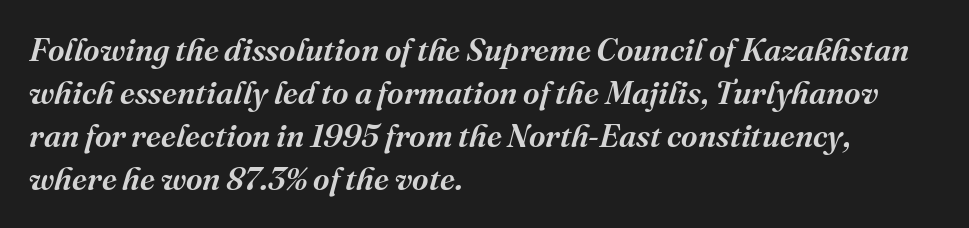
Q: Is the text bold? A: Semi-bold.
Q: Is the text italic (slanted)? A: Yes, it leans right by about 16 degrees.
Q: Is the typeface a serif or a sans-serif typeface? A: Serif.
Q: Is the text underlined? A: No.
Q: How is the paragraph aligned? A: Left-aligned.
Q: Is the spacing between letters normal or unusually wide? A: Normal.
Q: Is the spacing between lines tight, normal or loose? A: Normal.
Q: Width (condensed, normal, or wide)? A: Normal.
Q: Stroke contrast? A: Medium.
Q: x-height? A: Medium.
Q: Monospaced? A: No.
